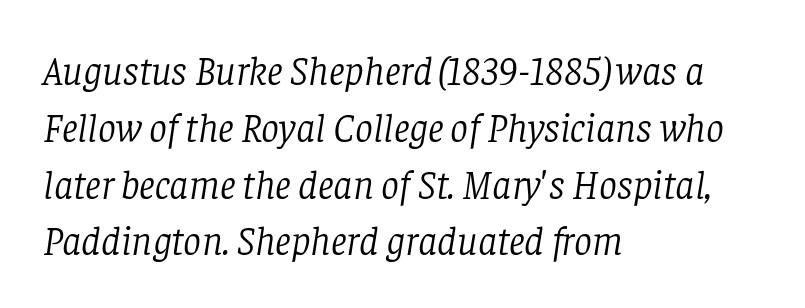
The image shows 40 px light serif type, italic (leaning right); set left-aligned, normal line spacing (1.42x), normal letter spacing, not underlined; low stroke contrast and a large x-height.
